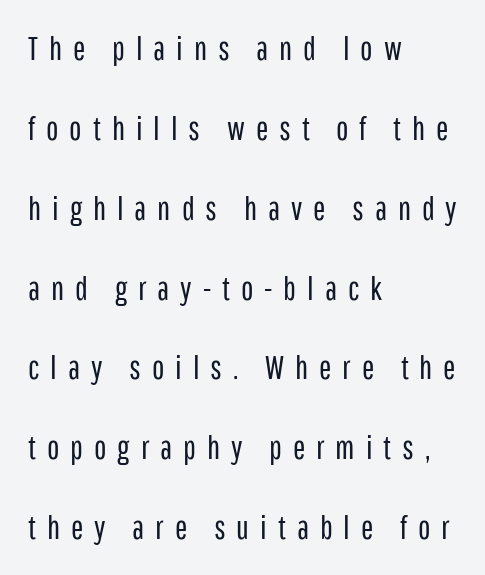
Q: Is the text bold? A: No.
Q: Is the text italic (slanted)? A: No, it is upright.
Q: Is the typeface a serif or a sans-serif typeface? A: Sans-serif.
Q: Is the text underlined? A: No.
Q: How is the paragraph aligned? A: Left-aligned.
Q: Is the spacing between letters normal or unusually wide? A: Unusually wide.
Q: Is the spacing between lines tight, normal or loose? A: Loose.
Q: Width (condensed, normal, or wide)? A: Condensed.
Q: Stroke contrast? A: Low.
Q: x-height? A: Medium.
Q: Monospaced? A: No.
